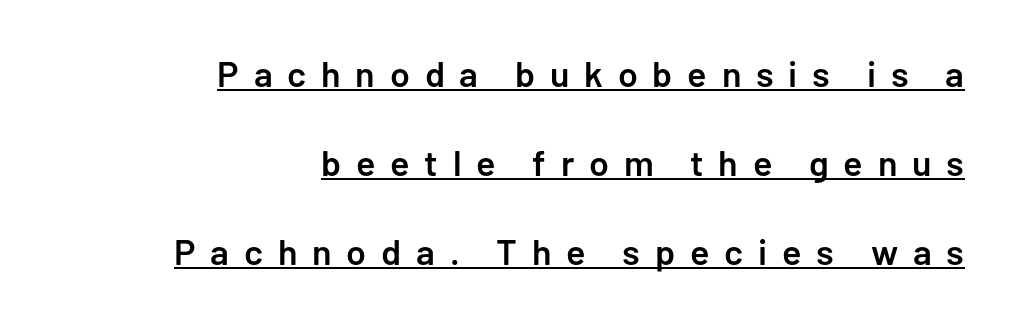
{"serif": "no", "italic": "no", "bold": "semi", "weight": "semibold", "width": "normal", "stroke_contrast": "low", "x_height": "medium", "monospaced": "no", "underline": "yes", "align": "right", "line_spacing": "loose", "line_spacing_ratio": 2.47, "letter_spacing": "wide", "letter_spacing_em": 0.41, "glyph_px": 36}
